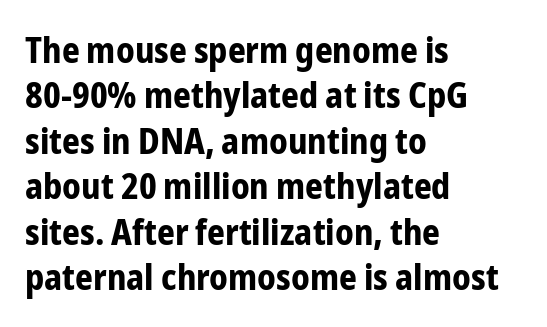
Q: Is the text bold? A: Yes.
Q: Is the text italic (slanted)? A: No, it is upright.
Q: Is the typeface a serif or a sans-serif typeface? A: Sans-serif.
Q: Is the text underlined? A: No.
Q: How is the paragraph aligned? A: Left-aligned.
Q: Is the spacing between letters normal or unusually wide? A: Normal.
Q: Is the spacing between lines tight, normal or loose? A: Normal.
Q: Width (condensed, normal, or wide)? A: Condensed.
Q: Stroke contrast? A: Low.
Q: x-height? A: Medium.
Q: Monospaced? A: No.
